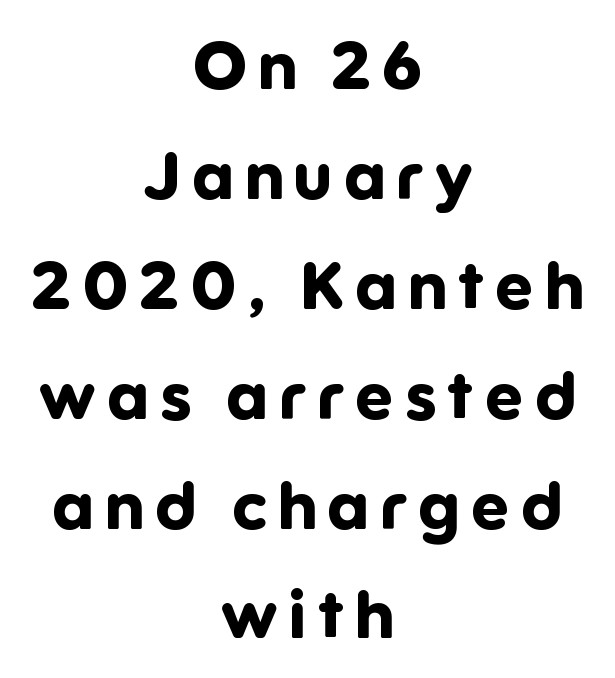
Q: Is the text bold? A: Yes.
Q: Is the text italic (slanted)? A: No, it is upright.
Q: Is the typeface a serif or a sans-serif typeface? A: Sans-serif.
Q: Is the text underlined? A: No.
Q: How is the paragraph aligned? A: Centered.
Q: Is the spacing between lines tight, normal or loose? A: Normal.
Q: Width (condensed, normal, or wide)? A: Normal.
Q: Stroke contrast? A: Low.
Q: x-height? A: Medium.
Q: Monospaced? A: No.
